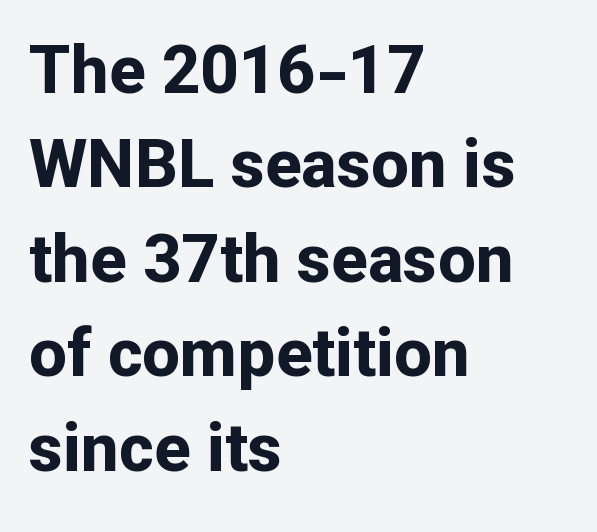
Examine the stroke ends and you'll find no serifs. Here the designer chose a conventional face with non-uniform glyph widths. Typesetter's note: full bold, strokes at maximum text heaviness. Does the copy run flush right? No — it runs flush left. Every stem runs plumb, perpendicular to the baseline.
